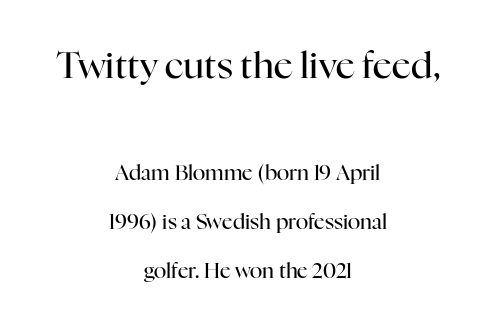
No letter is thick-stroked: the sample isn't bold. This sample has the flowing, uneven cadence of proportional lettering. The rag falls on both sides of this text block equally. Unlike a clean sans, this face finishes its strokes with serifs.
